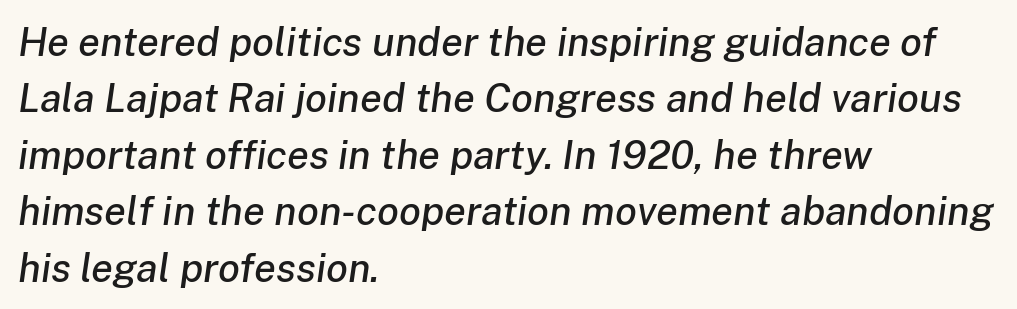
{"italic": "yes", "lean": "right", "slant_degrees": 8, "width": "normal", "stroke_contrast": "low", "x_height": "medium", "monospaced": "no", "underline": "no", "align": "left", "line_spacing": "normal", "line_spacing_ratio": 1.41, "letter_spacing": "normal", "letter_spacing_em": 0.0, "glyph_px": 40}
